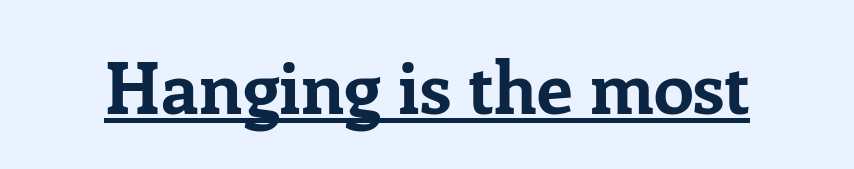
Thick stems and heavy bowls — unmistakably bold. What stands out about the letter spacing? Nothing — it is the standard amount. Think of a printed novel: that variable character pitch is what you see here. Font category for this specimen: serif.
